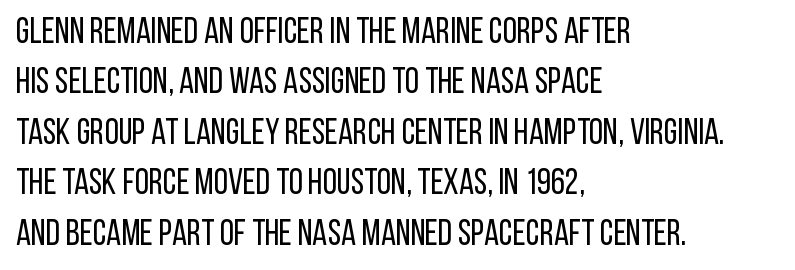
Q: Is the text bold? A: No.
Q: Is the text italic (slanted)? A: No, it is upright.
Q: Is the typeface a serif or a sans-serif typeface? A: Sans-serif.
Q: Is the text underlined? A: No.
Q: How is the paragraph aligned? A: Left-aligned.
Q: Is the spacing between letters normal or unusually wide? A: Normal.
Q: Is the spacing between lines tight, normal or loose? A: Normal.
Q: Width (condensed, normal, or wide)? A: Condensed.
Q: Stroke contrast? A: Low.
Q: x-height? A: Large.
Q: Monospaced? A: No.
